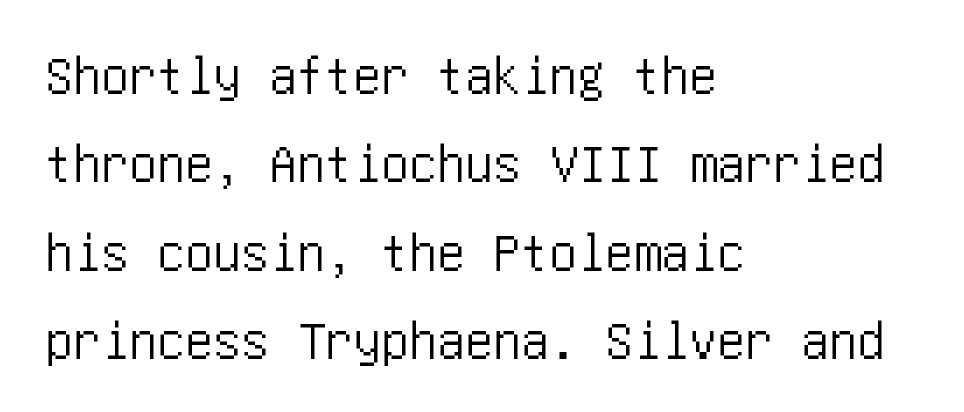
The passage shown has conventional tracking throughout. If you drew a ruler down the left edge, every line would touch it. Summary of vertical rhythm: regular, with standard interline spacing. Every stem runs plumb, perpendicular to the baseline. Check where the strokes stop: nothing finishes them off — pure sans. The strip under each line holds only bare page.
